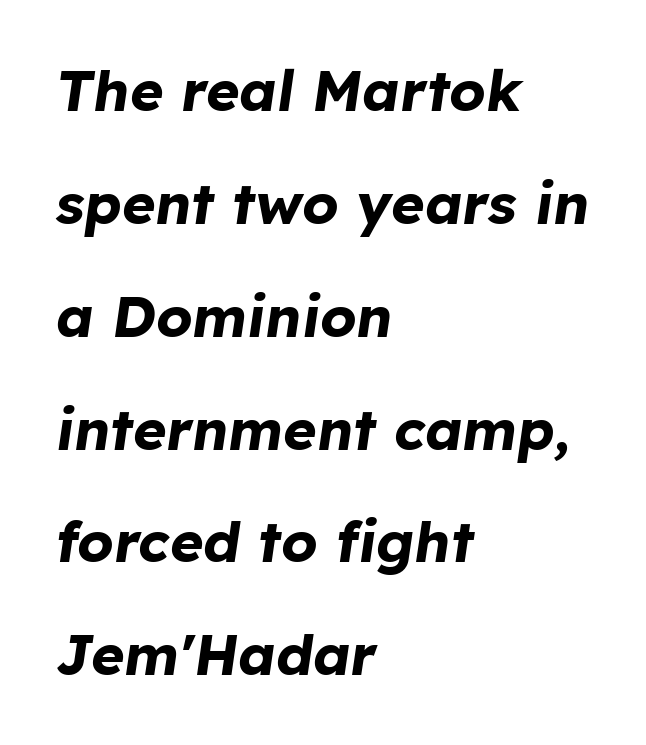
{"italic": "yes", "lean": "right", "slant_degrees": 8, "bold": "yes", "weight": "bold", "width": "normal", "stroke_contrast": "low", "x_height": "medium", "monospaced": "no", "underline": "no", "align": "left", "line_spacing": "loose", "line_spacing_ratio": 1.98, "letter_spacing": "normal", "letter_spacing_em": 0.0, "glyph_px": 57}
